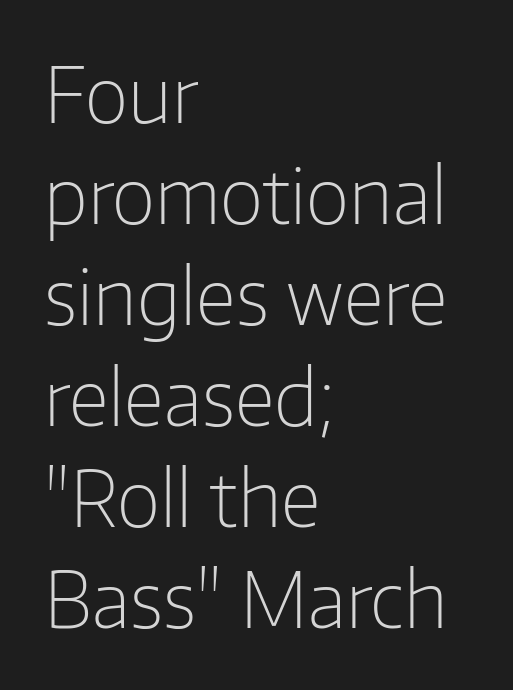
The setting favours the left margin, as ordinary paragraphs usually do. Tracking here is standard; glyphs follow each other at the usual distance. Think of a printed novel: that variable character pitch is what you see here. The designer left line spacing at the default. Caption: face not bold, strokes unweighted. The glyphs are unaccompanied by any horizontal stroke below them.
